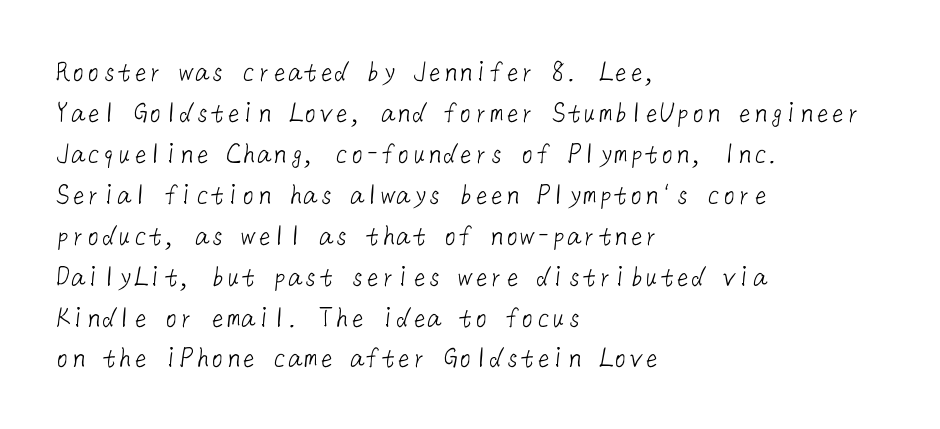
Stroke mass is kept to a normal reading level or below. The block of text has a typical density, with ordinary space between rows. Honestly, there is no underline to notice here at all. The typeface chosen for these lines omits serifs. In terms of letterspacing, this is plain default setting. These lines stack with their left ends in a neat column.
